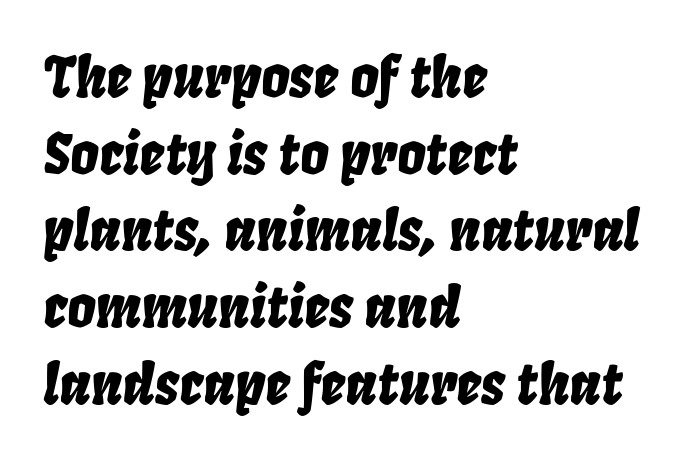
The image shows 56 px condensed type, italic (leaning right); set left-aligned, normal line spacing (1.37x), normal letter spacing, not underlined; low stroke contrast and a large x-height.
